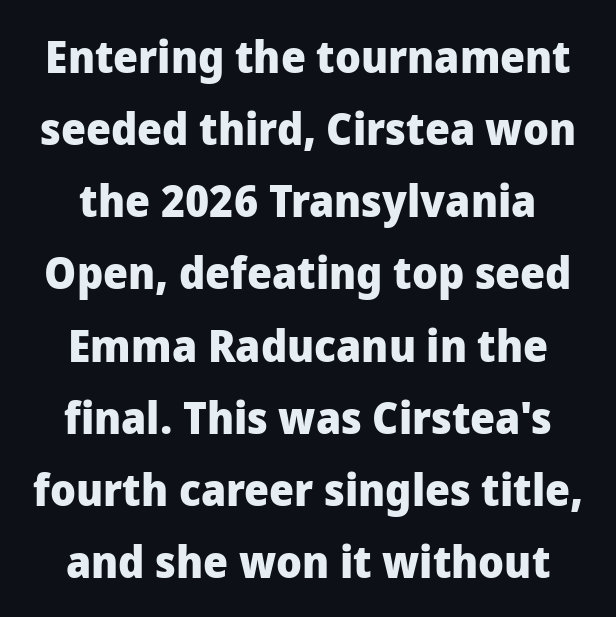
The image shows 44 px heavy sans-serif type, upright; set centered, normal line spacing (1.64x), normal letter spacing, not underlined; low stroke contrast and a medium x-height.
